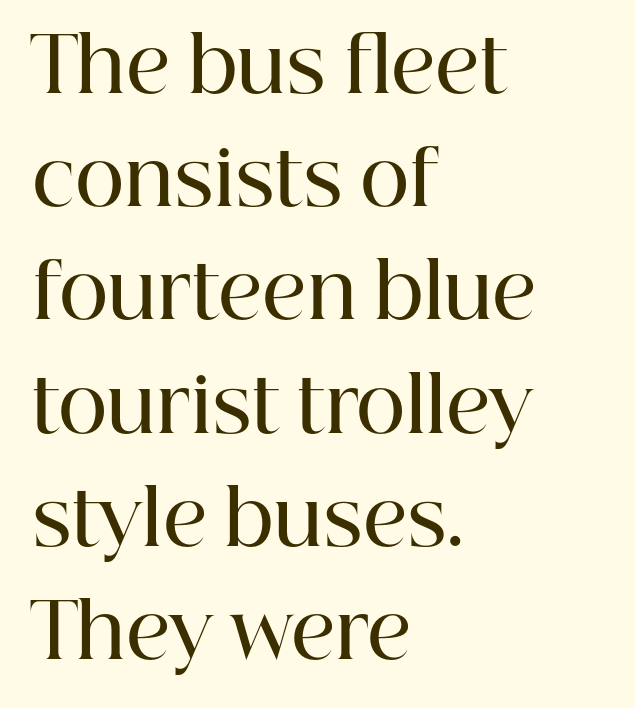
Short note: letters normally spaced. The rendering shows small feet on the letterforms — a serif design. Is there much room between lines? A standard amount, neither cramped nor airy. Lines of text with bare space underneath.
